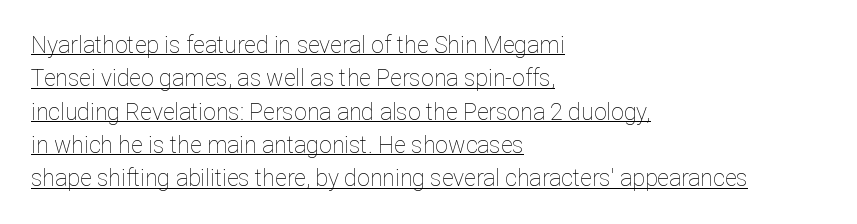
The vertical gap from one line to the next is medium. The characters are drawn with everyday or finer stroke widths. The specimen includes a rule beneath the text block's lines. The gaps between neighbouring characters are ordinary and unremarkable. These lines stack with their left ends in a neat column. This is roman type, the default non-slanted kind.
